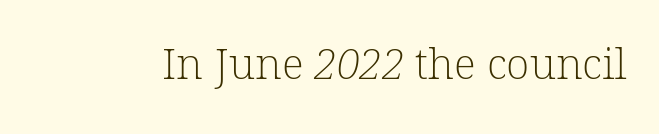
Q: Is the text bold? A: No.
Q: Is the typeface a serif or a sans-serif typeface? A: Serif.
Q: Is the text underlined? A: No.
Q: Is the spacing between letters normal or unusually wide? A: Normal.
Q: Width (condensed, normal, or wide)? A: Normal.
Q: Stroke contrast? A: Low.
Q: x-height? A: Medium.
Q: Monospaced? A: No.
